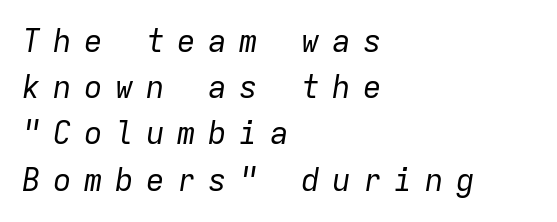
Q: Is the text bold? A: No.
Q: Is the text italic (slanted)? A: Yes, it leans right by about 9 degrees.
Q: Is the text underlined? A: No.
Q: How is the paragraph aligned? A: Left-aligned.
Q: Is the spacing between letters normal or unusually wide? A: Unusually wide.
Q: Is the spacing between lines tight, normal or loose? A: Normal.
Q: Width (condensed, normal, or wide)? A: Normal.
Q: Stroke contrast? A: Low.
Q: x-height? A: Medium.
Q: Monospaced? A: Yes.
